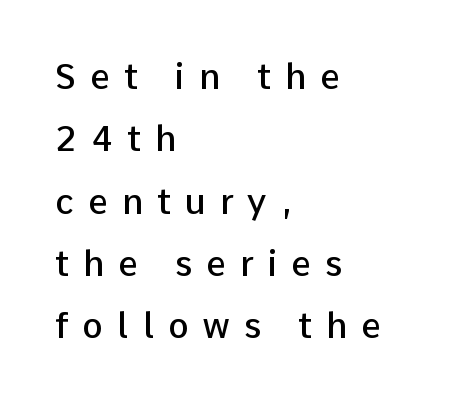
{"serif": "no", "italic": "no", "bold": "semi", "weight": "semibold", "width": "normal", "stroke_contrast": "low", "x_height": "medium", "monospaced": "no", "underline": "no", "align": "left", "line_spacing_ratio": 1.78, "letter_spacing": "wide", "letter_spacing_em": 0.4, "glyph_px": 35}
